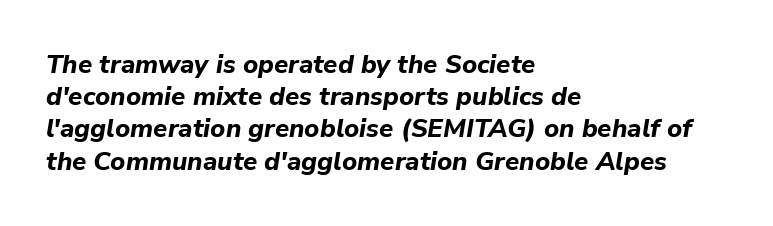
Underline: absent. Typographic density is high because the face is bold. These lines were composed using italics. In CSS terms this would be text-align: left. The gaps between neighbouring characters are ordinary and unremarkable.
